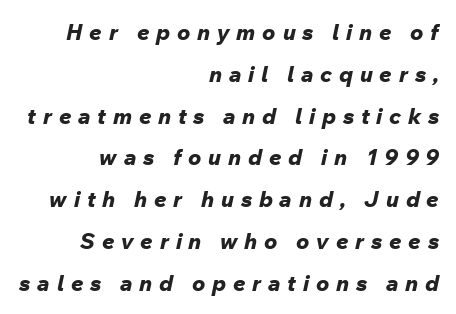
The image shows 22 px bold type, italic (leaning right); set right-aligned, loose line spacing (1.9x), unusually wide letter spacing (+0.31 em), not underlined.
